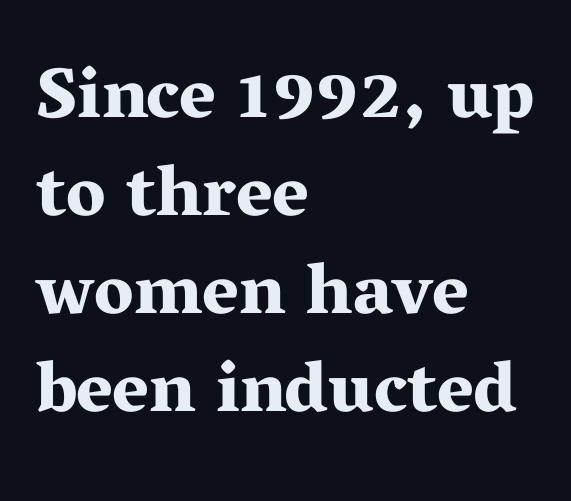
The image shows 71 px bold, wide serif type, upright; set left-aligned, normal line spacing (1.38x), normal letter spacing, not underlined; medium stroke contrast and a medium x-height.
